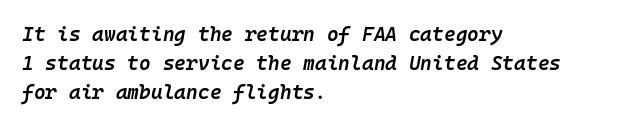
The rendering uses a semibold face; strokes are thickened but not to full bold. The compositor pushed each line to the left boundary. Quick note: italic. If you measured baseline to baseline, you'd find a middling distance. Glance below the letters and you will spot only blank space.
